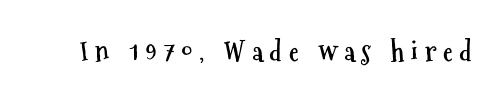
The image shows 28 px semibold, condensed sans-serif type, upright; set unusually wide letter spacing (+0.24 em), not underlined; medium stroke contrast and a medium x-height.
